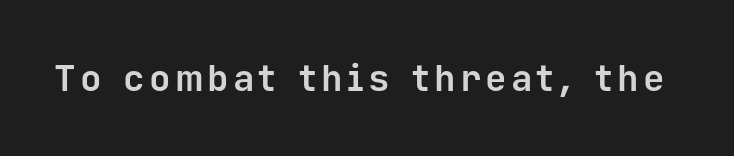
Q: Is the text bold? A: Yes.
Q: Is the text italic (slanted)? A: No, it is upright.
Q: Is the typeface a serif or a sans-serif typeface? A: Sans-serif.
Q: Is the text underlined? A: No.
Q: Width (condensed, normal, or wide)? A: Normal.
Q: Stroke contrast? A: Low.
Q: x-height? A: Medium.
Q: Monospaced? A: Yes.
